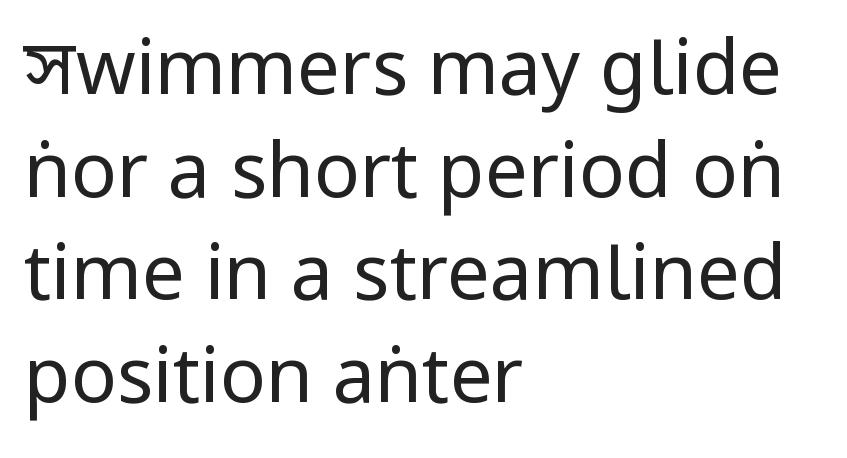
The image shows 76 px regular-weight, condensed sans-serif type, upright; set left-aligned, normal line spacing (1.35x), normal letter spacing, not underlined; low stroke contrast.
